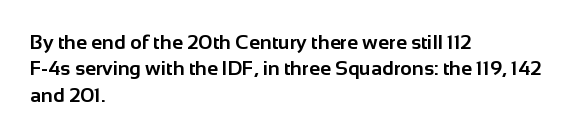
No extra tracking has been applied to these lines. The font is running at its bold setting. Students, observe: this is what conventionally led text looks like. Ascenders rise straight up at ninety degrees.
